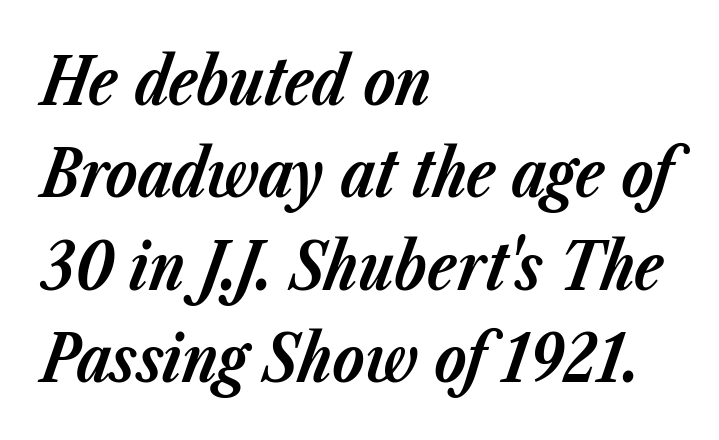
Layout note: lines flush left. Bold? Absolutely — the strokes are thick and heavy. The rendering keeps characters at their native spacing. Do the characters align in a grid? No, the font is proportional. The line-height multiplier appears to be the usual default. The glyphs look as if they've been sheared to an angle.
